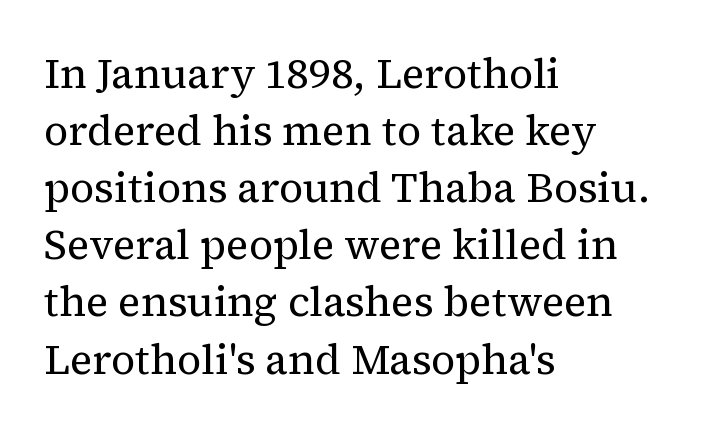
Q: Is the text bold? A: No.
Q: Is the text italic (slanted)? A: No, it is upright.
Q: Is the typeface a serif or a sans-serif typeface? A: Serif.
Q: Is the text underlined? A: No.
Q: How is the paragraph aligned? A: Left-aligned.
Q: Is the spacing between letters normal or unusually wide? A: Normal.
Q: Is the spacing between lines tight, normal or loose? A: Normal.
Q: Width (condensed, normal, or wide)? A: Normal.
Q: Stroke contrast? A: Medium.
Q: x-height? A: Medium.
Q: Monospaced? A: No.
